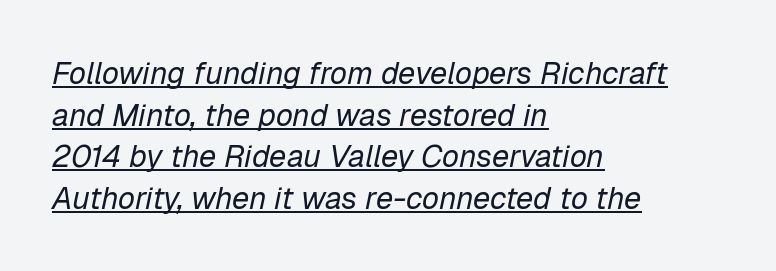
Q: Is the text bold? A: No.
Q: Is the text italic (slanted)? A: Yes, it leans right by about 12 degrees.
Q: Is the text underlined? A: Yes.
Q: How is the paragraph aligned? A: Left-aligned.
Q: Is the spacing between letters normal or unusually wide? A: Normal.
Q: Is the spacing between lines tight, normal or loose? A: Normal.
Q: Width (condensed, normal, or wide)? A: Normal.
Q: Stroke contrast? A: Low.
Q: x-height? A: Medium.
Q: Monospaced? A: No.
